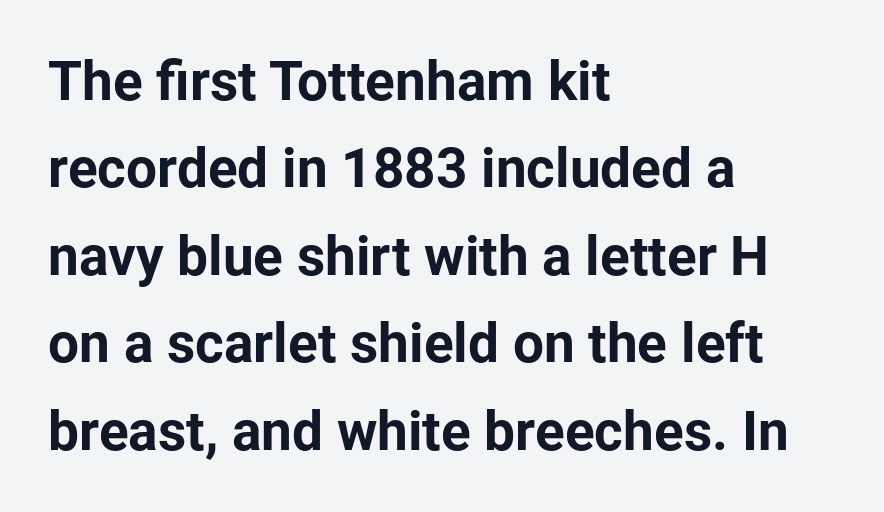
Quick note: not italic, upright. Classification — sans serif. Notice how thick the strokes are: this is what a full bold looks like. The paragraph shown leans on its left margin.
